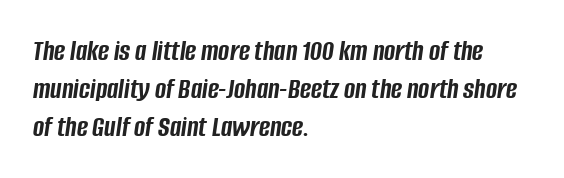
Proportional: the letters do not fall into vertical columns. The letters sit at their default tracking, neither squeezed nor spread. The ragged edge is on the right, which tells us the setting is flush left. Underlining? Definitely not there. As a designer I'd log this as weight 700, bold.
